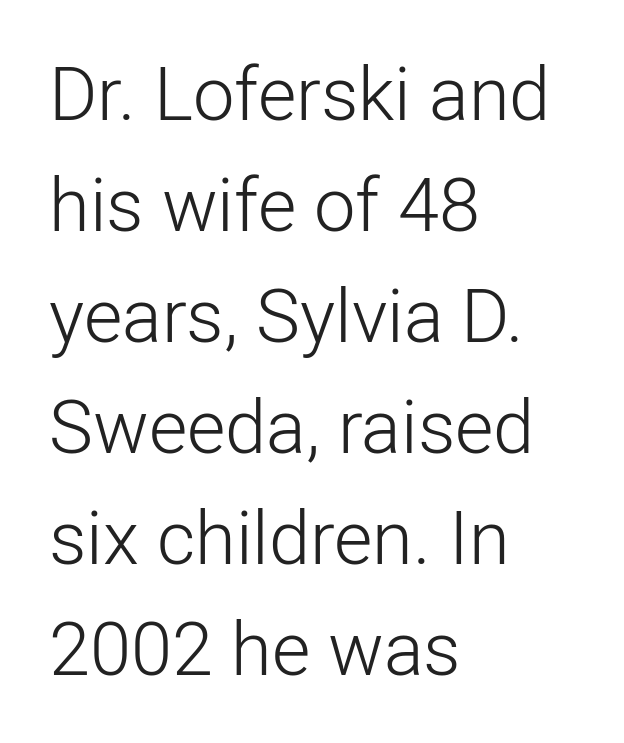
{"serif": "no", "italic": "no", "bold": "no", "weight": "light", "width": "normal", "stroke_contrast": "low", "x_height": "medium", "monospaced": "no", "underline": "no", "align": "left", "line_spacing": "normal", "line_spacing_ratio": 1.5, "letter_spacing": "normal", "letter_spacing_em": 0.0, "glyph_px": 74}
